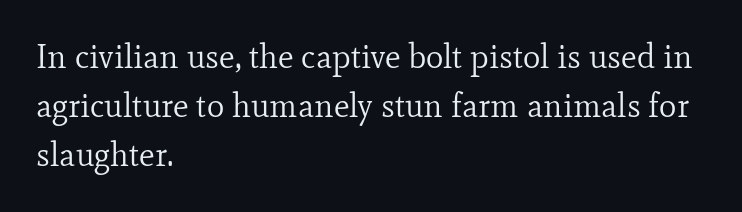
{"serif": "yes", "italic": "no", "bold": "no", "weight": "regular", "width": "normal", "stroke_contrast": "low", "x_height": "small", "monospaced": "no", "underline": "no", "align": "left", "line_spacing": "normal", "line_spacing_ratio": 1.49, "letter_spacing": "normal", "letter_spacing_em": 0.0, "glyph_px": 33}
